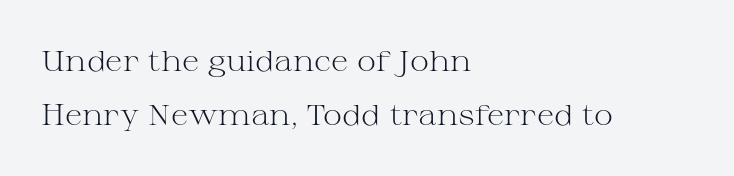
These lines stack with their left ends in a neat column. You could not count columns in this text — the font is proportionally spaced. Nobody touched the tracking dial on this one. The typesetting does not lean heavy: it is not bold. Descenders are the only things crossing below the line.
